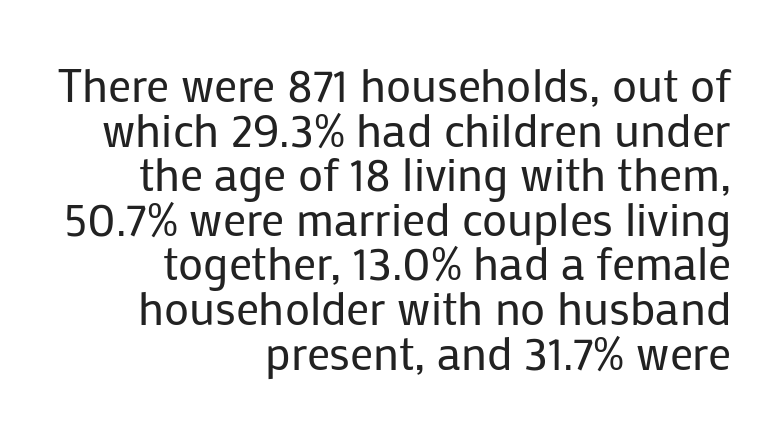
Nope, no serifs anywhere on these letters. In terms of letterspacing, this is plain default setting. Alignment: flush right. Stems here are at most as thick as an everyday book face.
